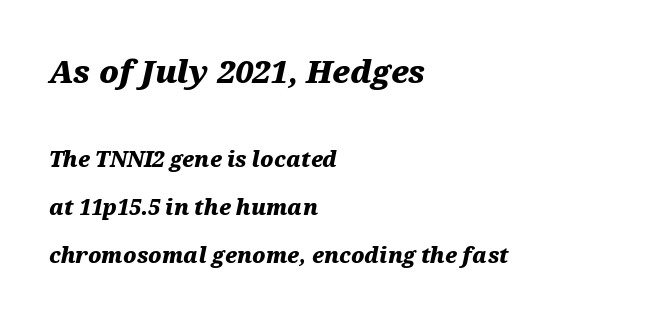
{"italic": "yes", "lean": "right", "slant_degrees": 12, "bold": "yes", "weight": "heavy", "width": "wide", "stroke_contrast": "medium", "x_height": "medium", "monospaced": "no", "underline": "no", "align": "left", "line_spacing": "loose", "line_spacing_ratio": 2.28, "letter_spacing": "normal", "letter_spacing_em": 0.0, "larger_block": "first", "size_ratio": 1.48, "glyph_px": 31}
